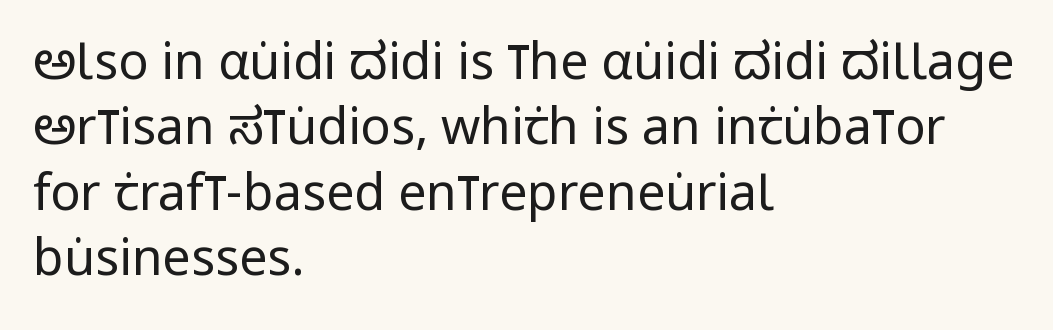
Q: Is the text bold? A: No.
Q: Is the text italic (slanted)? A: No, it is upright.
Q: Is the typeface a serif or a sans-serif typeface? A: Sans-serif.
Q: Is the text underlined? A: No.
Q: How is the paragraph aligned? A: Left-aligned.
Q: Is the spacing between letters normal or unusually wide? A: Normal.
Q: Is the spacing between lines tight, normal or loose? A: Normal.
Q: Width (condensed, normal, or wide)? A: Condensed.
Q: Stroke contrast? A: Low.
Q: x-height? A: Large.
Q: Monospaced? A: No.
